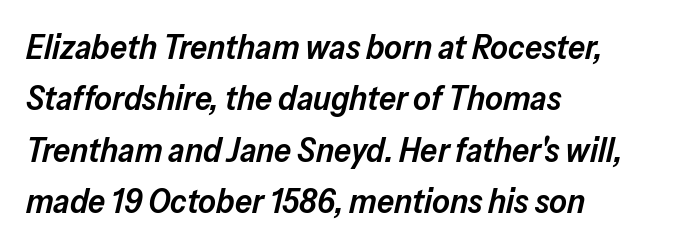
Q: Is the text bold? A: Semi-bold.
Q: Is the text italic (slanted)? A: Yes, it leans right by about 13 degrees.
Q: Is the text underlined? A: No.
Q: How is the paragraph aligned? A: Left-aligned.
Q: Is the spacing between letters normal or unusually wide? A: Normal.
Q: Is the spacing between lines tight, normal or loose? A: Normal.
Q: Width (condensed, normal, or wide)? A: Normal.
Q: Stroke contrast? A: Low.
Q: x-height? A: Medium.
Q: Monospaced? A: No.
